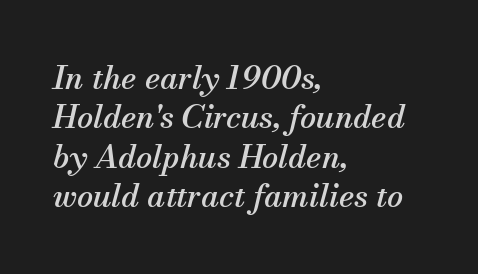
Q: Is the text italic (slanted)? A: Yes, it leans right by about 13 degrees.
Q: Is the typeface a serif or a sans-serif typeface? A: Serif.
Q: Is the text underlined? A: No.
Q: How is the paragraph aligned? A: Left-aligned.
Q: Is the spacing between letters normal or unusually wide? A: Normal.
Q: Width (condensed, normal, or wide)? A: Normal.
Q: Stroke contrast? A: Medium.
Q: x-height? A: Small.
Q: Monospaced? A: No.
